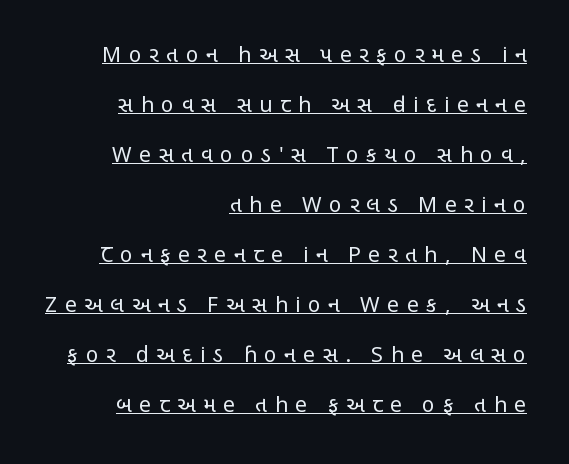
The image shows 21 px text type, upright; set right-aligned, loose line spacing (2.38x), unusually wide letter spacing (+0.36 em), underlined.
